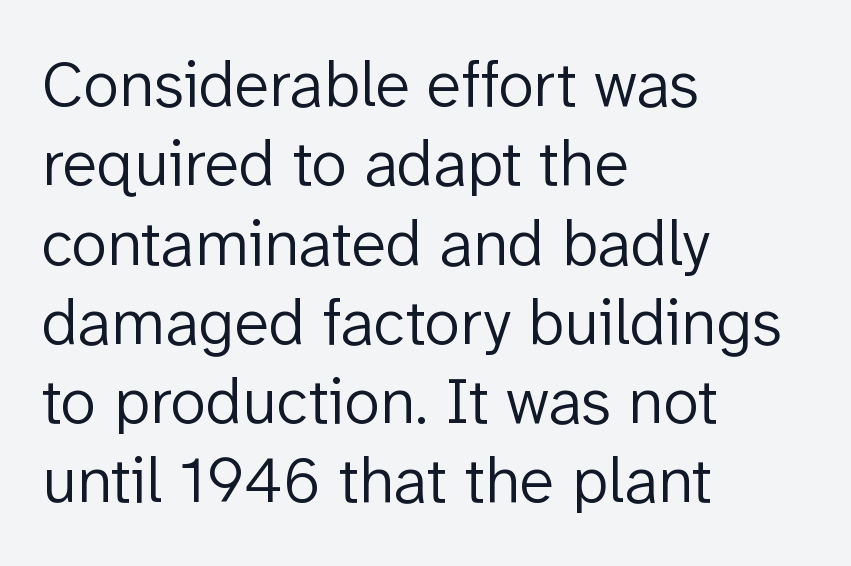
Q: Is the text bold? A: No.
Q: Is the text italic (slanted)? A: No, it is upright.
Q: Is the typeface a serif or a sans-serif typeface? A: Sans-serif.
Q: Is the text underlined? A: No.
Q: How is the paragraph aligned? A: Left-aligned.
Q: Is the spacing between letters normal or unusually wide? A: Normal.
Q: Width (condensed, normal, or wide)? A: Normal.
Q: Stroke contrast? A: Low.
Q: x-height? A: Medium.
Q: Monospaced? A: No.
